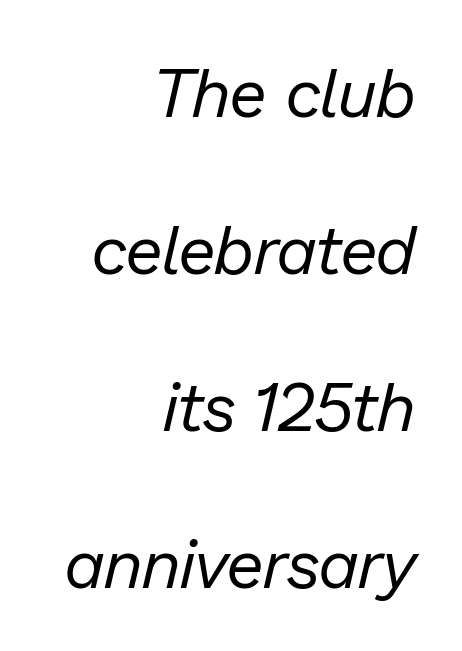
It's the slanting kind of type. Compared with a typical body face, this is equally light or lighter still. How would I describe the line gaps? Wide and relaxed. Descenders are the only things crossing below the line.
